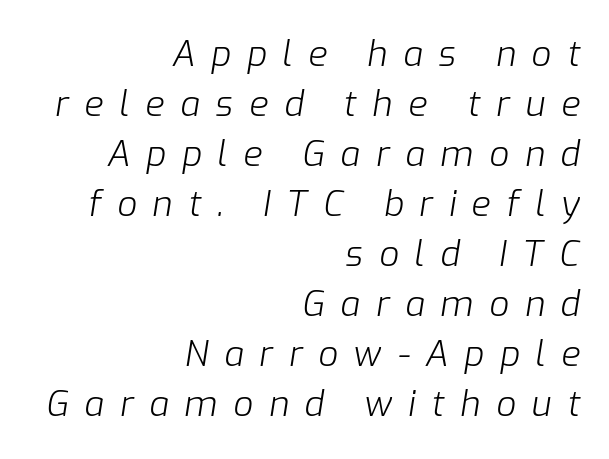
The image shows 35 px light type, italic (leaning right); set right-aligned, normal line spacing (1.43x), unusually wide letter spacing (+0.45 em), not underlined; low stroke contrast and a medium x-height.
